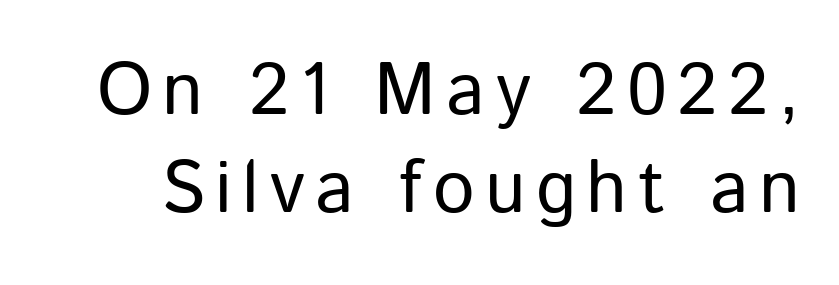
The image shows 74 px regular-weight sans-serif type, upright; set normal line spacing (1.33x), not underlined; low stroke contrast and a medium x-height.
